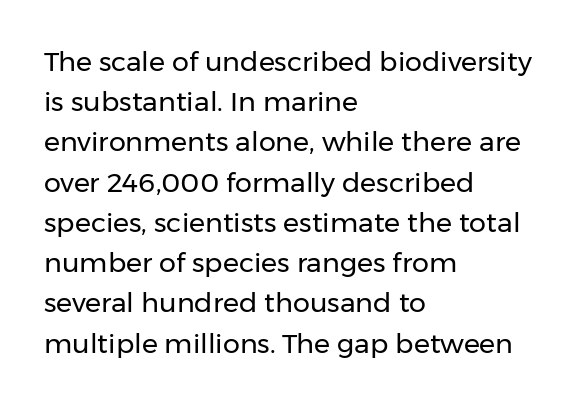
Q: Is the text bold? A: No.
Q: Is the text italic (slanted)? A: No, it is upright.
Q: Is the text underlined? A: No.
Q: How is the paragraph aligned? A: Left-aligned.
Q: Is the spacing between letters normal or unusually wide? A: Normal.
Q: Is the spacing between lines tight, normal or loose? A: Normal.
